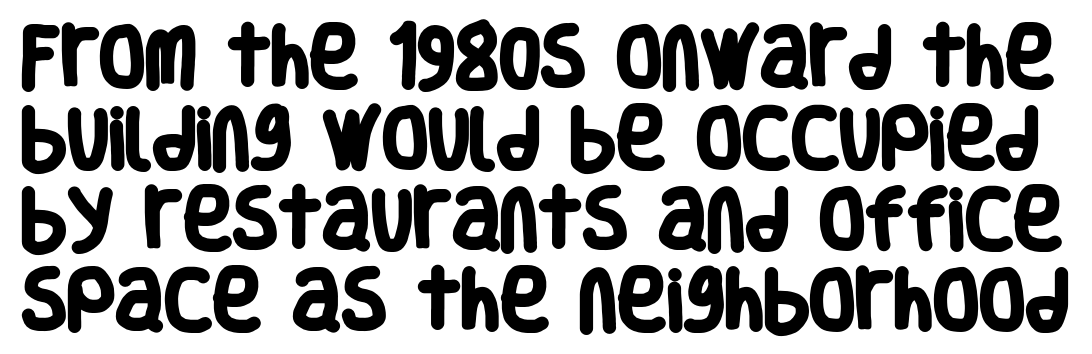
{"serif": "no", "bold": "yes", "weight": "heavy", "width": "condensed", "stroke_contrast": "low", "x_height": "large", "monospaced": "no", "underline": "no", "line_spacing_ratio": 1.21, "letter_spacing": "normal", "letter_spacing_em": 0.0, "glyph_px": 67}
